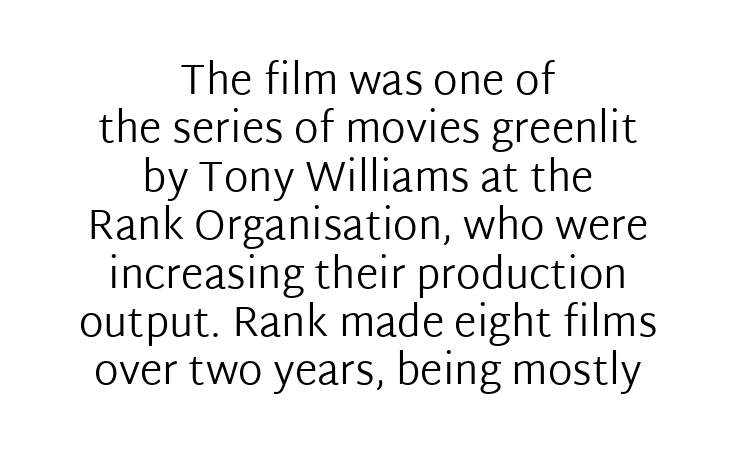
The image shows 41 px regular-weight sans-serif type, upright; set centered, line spacing 1.18x, normal letter spacing, not underlined; low stroke contrast and a medium x-height.
